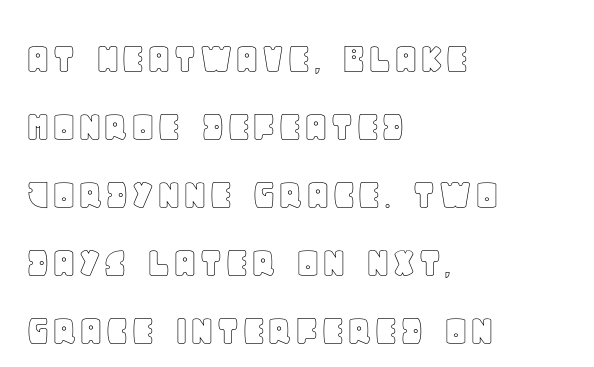
{"italic": "no", "width": "normal", "x_height": "large", "monospaced": "no", "underline": "no", "align": "left", "line_spacing": "normal", "line_spacing_ratio": 1.51, "letter_spacing": "normal", "letter_spacing_em": 0.0, "glyph_px": 45}
